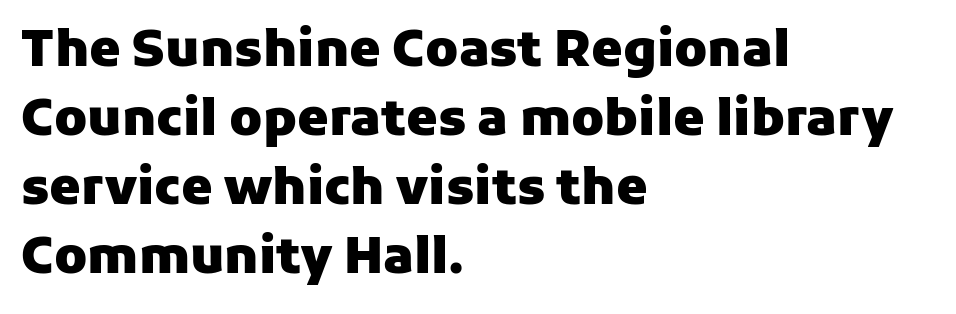
Q: Is the text bold? A: Yes.
Q: Is the text italic (slanted)? A: No, it is upright.
Q: Is the typeface a serif or a sans-serif typeface? A: Sans-serif.
Q: Is the text underlined? A: No.
Q: How is the paragraph aligned? A: Left-aligned.
Q: Is the spacing between letters normal or unusually wide? A: Normal.
Q: Is the spacing between lines tight, normal or loose? A: Normal.
Q: Width (condensed, normal, or wide)? A: Normal.
Q: Stroke contrast? A: Low.
Q: x-height? A: Medium.
Q: Monospaced? A: No.
